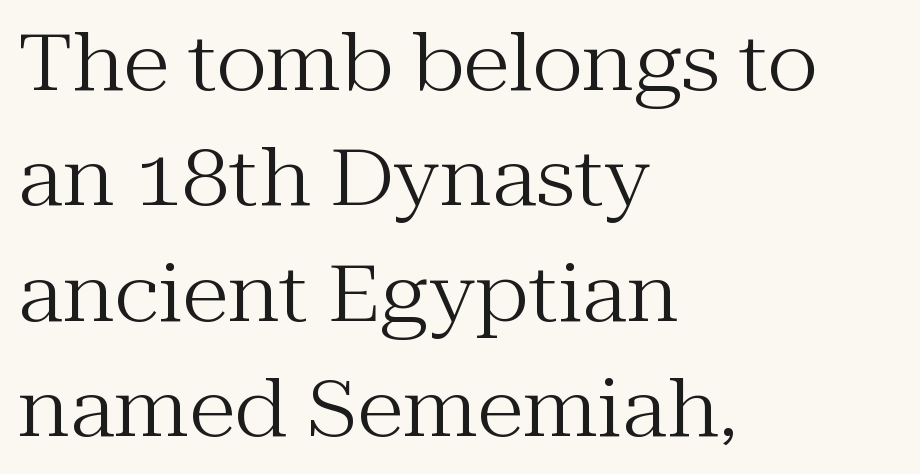
Q: Is the text bold? A: No.
Q: Is the text italic (slanted)? A: No, it is upright.
Q: Is the typeface a serif or a sans-serif typeface? A: Serif.
Q: Is the text underlined? A: No.
Q: How is the paragraph aligned? A: Left-aligned.
Q: Is the spacing between letters normal or unusually wide? A: Normal.
Q: Is the spacing between lines tight, normal or loose? A: Normal.
Q: Width (condensed, normal, or wide)? A: Normal.
Q: Stroke contrast? A: Medium.
Q: x-height? A: Medium.
Q: Monospaced? A: No.
